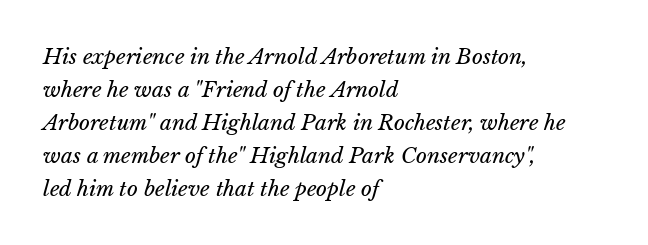
One glance says typical: line gaps are just what's usual. Stems and bowls with no extra thickness — not bold. The passage shown leans; its letterforms are oblique. This sample is left-justified, so line endings fall wherever the words run out. Type without underlining. Honestly, the letter spacing is just normal — you wouldn't notice it.
